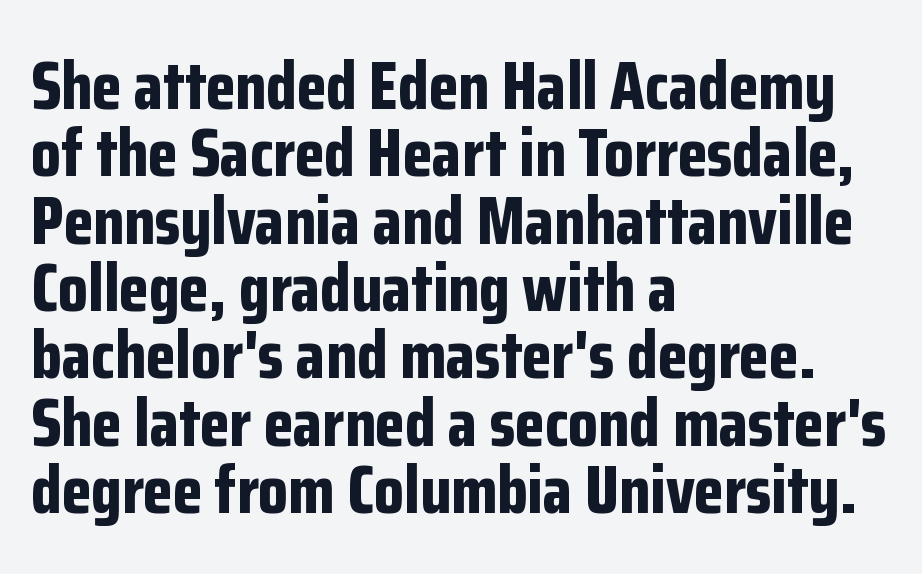
Q: Is the text bold? A: Yes.
Q: Is the text italic (slanted)? A: No, it is upright.
Q: Is the typeface a serif or a sans-serif typeface? A: Sans-serif.
Q: Is the text underlined? A: No.
Q: How is the paragraph aligned? A: Left-aligned.
Q: Is the spacing between letters normal or unusually wide? A: Normal.
Q: Is the spacing between lines tight, normal or loose? A: Tight.
Q: Width (condensed, normal, or wide)? A: Condensed.
Q: Stroke contrast? A: Low.
Q: x-height? A: Medium.
Q: Monospaced? A: No.
